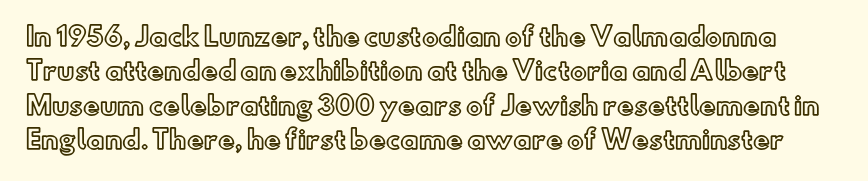
A typesetter would call this leading conventional body-copy spacing. The axis of the letterforms is exactly vertical. The area under the type is left untouched. Default kerning and tracking; the words read as compact shapes.
